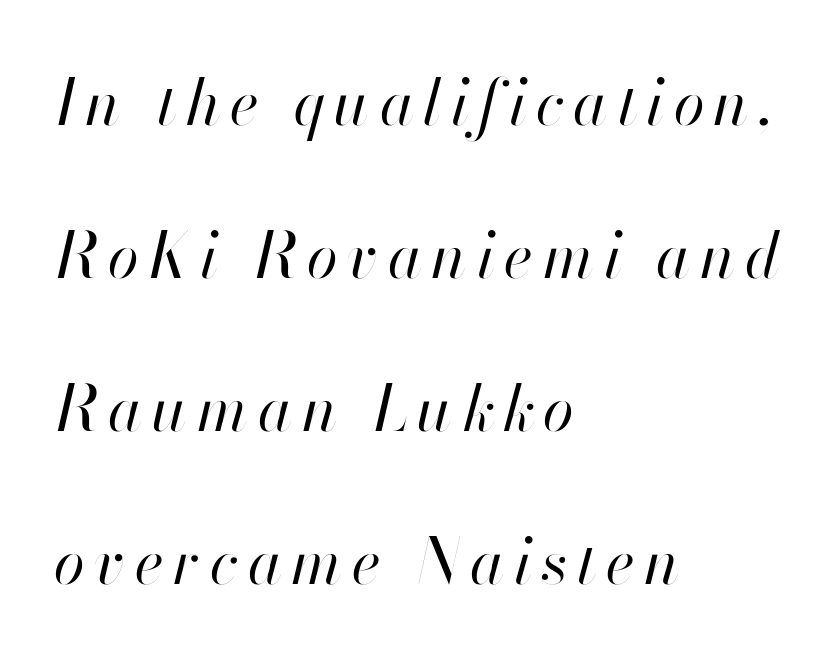
{"italic": "yes", "lean": "right", "slant_degrees": 13, "bold": "no", "weight": "regular", "width": "normal", "stroke_contrast": "high", "x_height": "small", "monospaced": "no", "underline": "no", "align": "left", "line_spacing": "loose", "line_spacing_ratio": 2.43, "glyph_px": 63}
